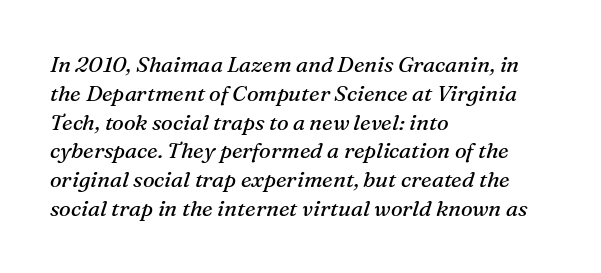
Q: Is the text bold? A: No.
Q: Is the text italic (slanted)? A: Yes, it leans right by about 16 degrees.
Q: Is the text underlined? A: No.
Q: How is the paragraph aligned? A: Left-aligned.
Q: Is the spacing between letters normal or unusually wide? A: Normal.
Q: Is the spacing between lines tight, normal or loose? A: Normal.
